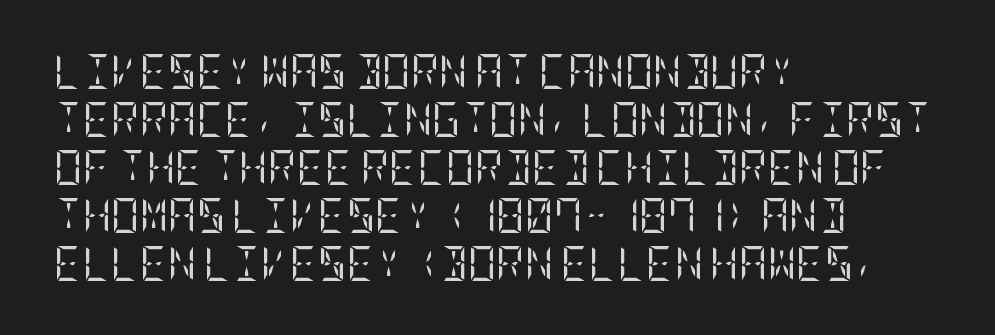
The image shows 35 px regular-weight, condensed serif type, upright; set left-aligned, normal line spacing (1.37x), normal letter spacing, not underlined; low stroke contrast and a large x-height.
